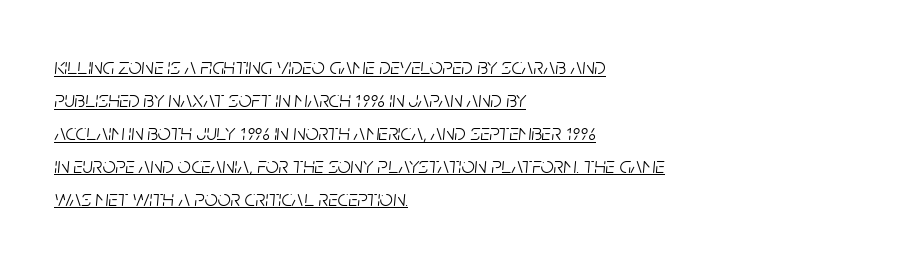
{"italic": "yes", "lean": "right", "slant_degrees": 5, "bold": "no", "underline": "yes", "align": "left", "line_spacing": "normal", "line_spacing_ratio": 1.43, "letter_spacing": "normal", "letter_spacing_em": 0.0, "glyph_px": 23}
